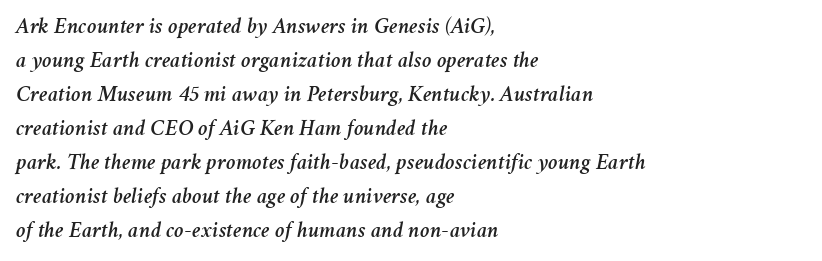
{"italic": "yes", "lean": "right", "slant_degrees": 11, "underline": "no", "align": "left", "line_spacing": "normal", "line_spacing_ratio": 1.48, "letter_spacing": "normal", "letter_spacing_em": 0.0, "glyph_px": 23}
